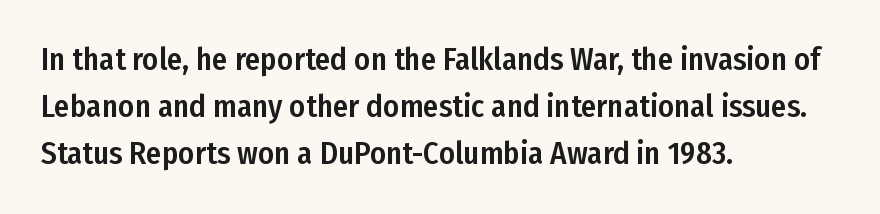
Q: Is the text italic (slanted)? A: No, it is upright.
Q: Is the typeface a serif or a sans-serif typeface? A: Sans-serif.
Q: Is the text underlined? A: No.
Q: How is the paragraph aligned? A: Left-aligned.
Q: Is the spacing between letters normal or unusually wide? A: Normal.
Q: Is the spacing between lines tight, normal or loose? A: Normal.
Q: Width (condensed, normal, or wide)? A: Condensed.
Q: Stroke contrast? A: Low.
Q: x-height? A: Medium.
Q: Monospaced? A: No.
